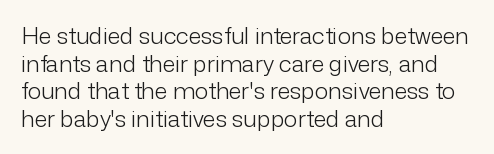
Q: Is the text bold? A: No.
Q: Is the text italic (slanted)? A: No, it is upright.
Q: Is the text underlined? A: No.
Q: How is the paragraph aligned? A: Left-aligned.
Q: Is the spacing between letters normal or unusually wide? A: Normal.
